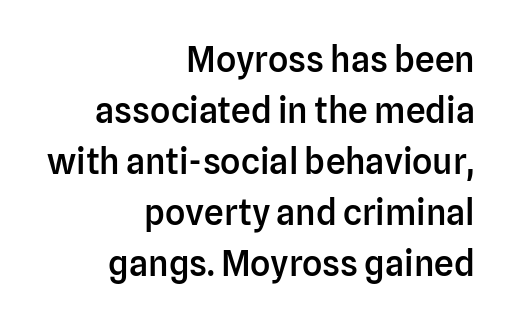
Q: Is the text bold? A: Semi-bold.
Q: Is the text italic (slanted)? A: No, it is upright.
Q: Is the typeface a serif or a sans-serif typeface? A: Sans-serif.
Q: Is the text underlined? A: No.
Q: How is the paragraph aligned? A: Right-aligned.
Q: Is the spacing between letters normal or unusually wide? A: Normal.
Q: Is the spacing between lines tight, normal or loose? A: Normal.
Q: Width (condensed, normal, or wide)? A: Normal.
Q: Stroke contrast? A: Low.
Q: x-height? A: Medium.
Q: Monospaced? A: No.
